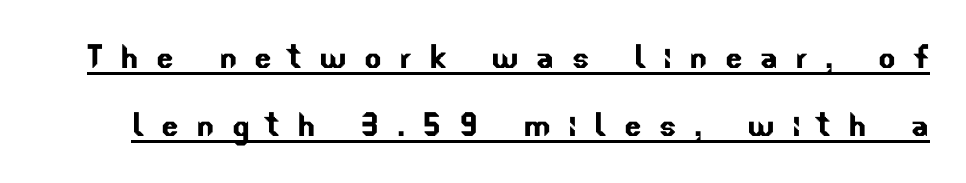
{"serif": "no", "width": "normal", "stroke_contrast": "low", "x_height": "small", "monospaced": "no", "underline": "yes", "line_spacing": "normal", "line_spacing_ratio": 1.66, "letter_spacing": "wide", "letter_spacing_em": 0.42, "glyph_px": 41}
